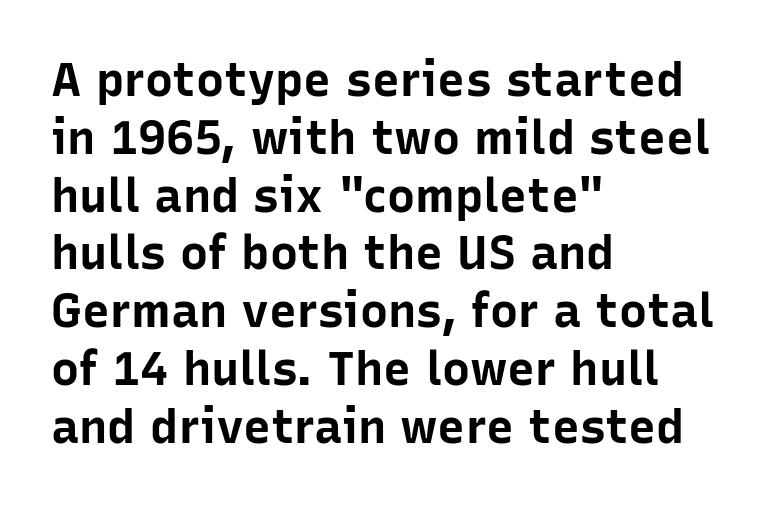
{"serif": "no", "italic": "no", "bold": "yes", "weight": "bold", "width": "normal", "stroke_contrast": "low", "x_height": "medium", "monospaced": "no", "underline": "no", "align": "left", "line_spacing_ratio": 1.23, "letter_spacing": "normal", "letter_spacing_em": 0.0, "glyph_px": 47}
